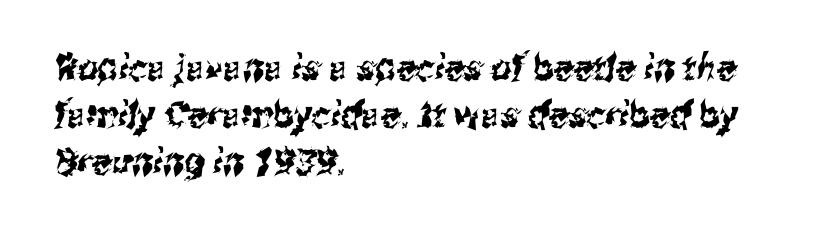
The gap between lines stays unmarked. Regarding leading, the lines here are spaced in the standard way. Classification — sans serif. How are the letters spaced? Ordinarily, with no added tracking. These lines stack with their left ends in a neat column.
